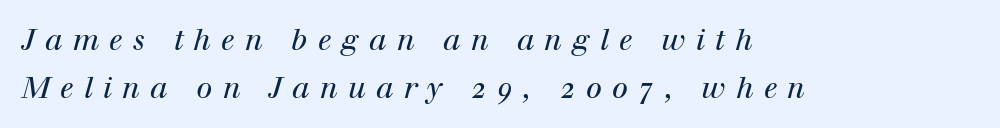
Words appear elongated and porous because spacing is wide. Are there feet on the stems? There are — it's a serif. This is oblique type, the kind used for emphasis or titles. Only glyphs here, with clear space below each row.
